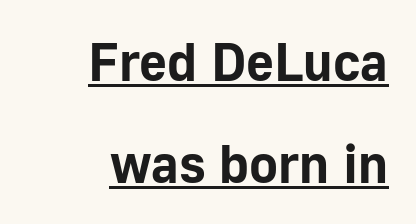
Q: Is the text bold? A: Yes.
Q: Is the text italic (slanted)? A: No, it is upright.
Q: Is the typeface a serif or a sans-serif typeface? A: Sans-serif.
Q: Is the text underlined? A: Yes.
Q: How is the paragraph aligned? A: Right-aligned.
Q: Is the spacing between letters normal or unusually wide? A: Normal.
Q: Width (condensed, normal, or wide)? A: Normal.
Q: Stroke contrast? A: Low.
Q: x-height? A: Medium.
Q: Monospaced? A: No.
